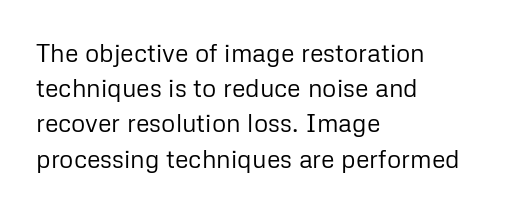
Q: Is the text bold? A: No.
Q: Is the text italic (slanted)? A: No, it is upright.
Q: Is the text underlined? A: No.
Q: How is the paragraph aligned? A: Left-aligned.
Q: Is the spacing between letters normal or unusually wide? A: Normal.
Q: Is the spacing between lines tight, normal or loose? A: Normal.
